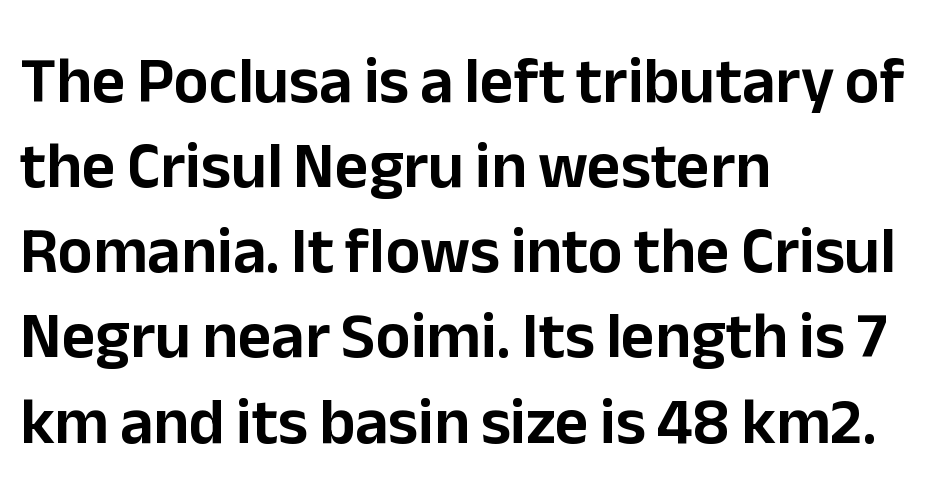
The image shows 65 px sans-serif type, upright; set left-aligned, normal line spacing (1.31x), normal letter spacing, not underlined; low stroke contrast and a medium x-height.
